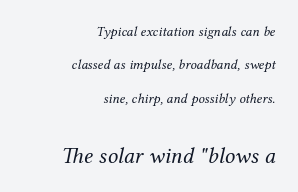
The image shows 23 px text type, italic (leaning right); set right-aligned, loose line spacing (2.39x), normal letter spacing, not underlined; the second (bottom) block is 1.64x larger.
